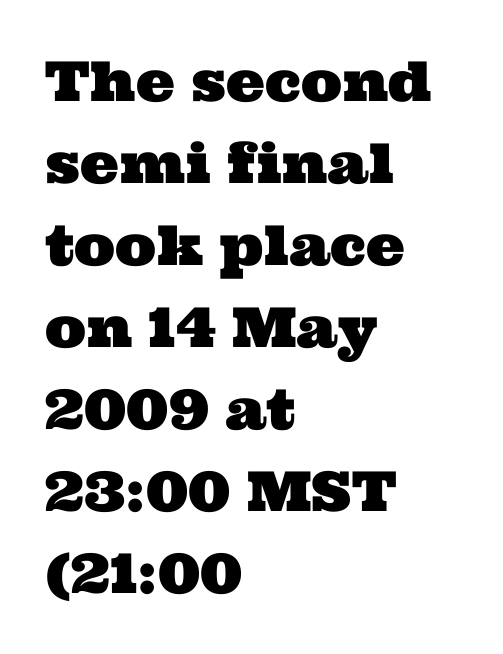
The image shows 55 px wide serif type; set left-aligned, normal line spacing (1.49x), normal letter spacing, not underlined; medium stroke contrast and a medium x-height.
